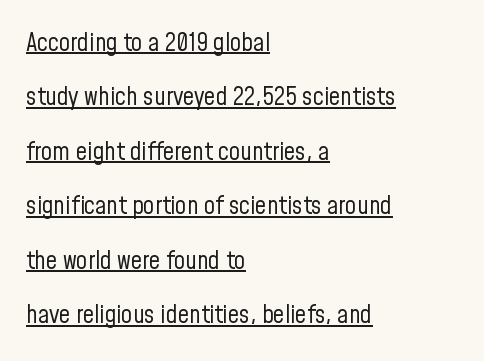
Q: Is the text bold? A: No.
Q: Is the text italic (slanted)? A: No, it is upright.
Q: Is the text underlined? A: Yes.
Q: How is the paragraph aligned? A: Left-aligned.
Q: Is the spacing between letters normal or unusually wide? A: Normal.
Q: Is the spacing between lines tight, normal or loose? A: Loose.
